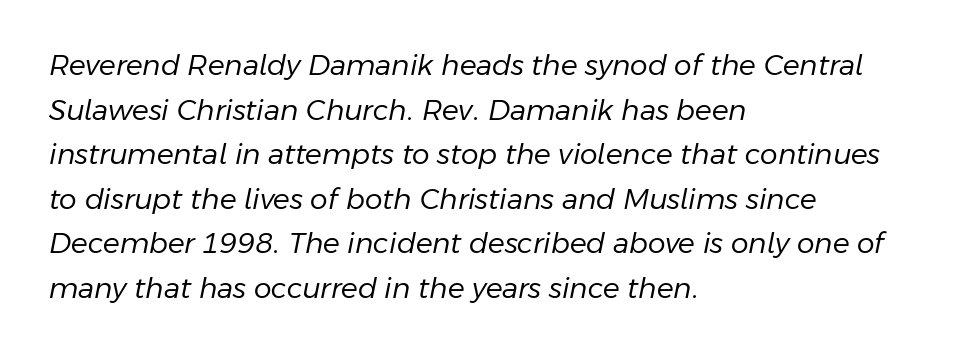
The image shows 28 px regular-weight type, italic (leaning right); set left-aligned, normal line spacing (1.59x), normal letter spacing, not underlined; low stroke contrast and a medium x-height.
